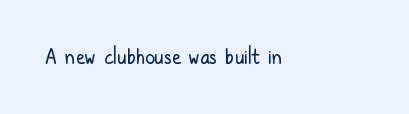
Just letters on the line, the space beneath them empty. Unlike italic type, these characters show no tilt at all. The line texture is even and compact thanks to regular tracking. The font is comparable to plain body text, perhaps lighter. Leftover space on each line is placed entirely after the last word.
